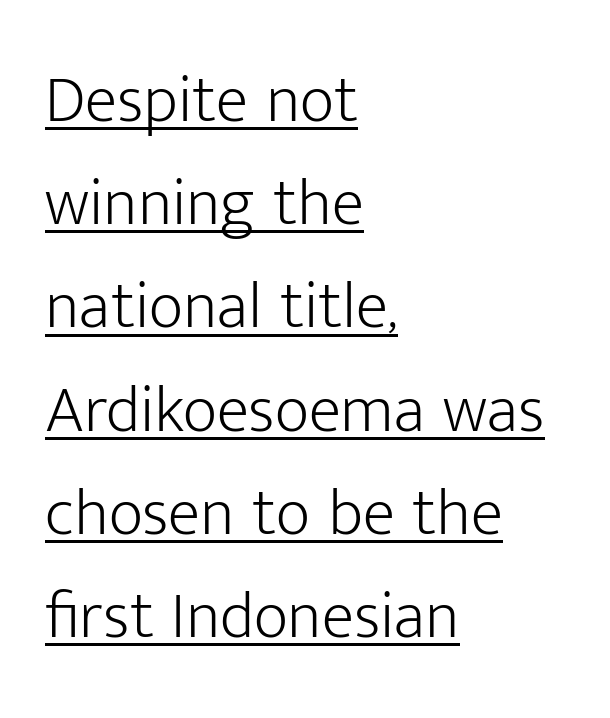
Q: Is the text bold? A: No.
Q: Is the text italic (slanted)? A: No, it is upright.
Q: Is the typeface a serif or a sans-serif typeface? A: Sans-serif.
Q: Is the text underlined? A: Yes.
Q: How is the paragraph aligned? A: Left-aligned.
Q: Is the spacing between letters normal or unusually wide? A: Normal.
Q: Is the spacing between lines tight, normal or loose? A: Normal.
Q: Width (condensed, normal, or wide)? A: Normal.
Q: Stroke contrast? A: Low.
Q: x-height? A: Medium.
Q: Monospaced? A: No.
